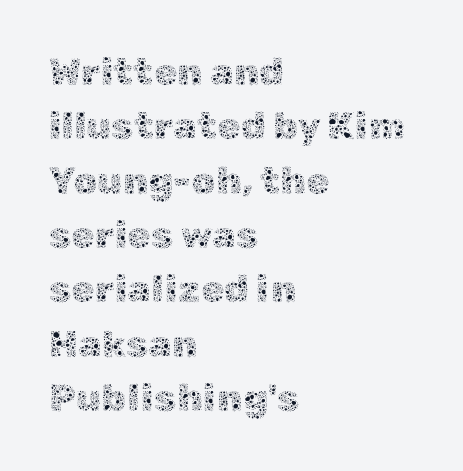
Here the designer chose a conventional face with non-uniform glyph widths. Stroke mass is kept to a normal reading level or below. This block has exactly the height ordinary leading produces. Between one letter and the next there's only the usual sliver of space. If you drew a ruler down the left edge, every line would touch it. Nope, not italic — everything's standing straight.
